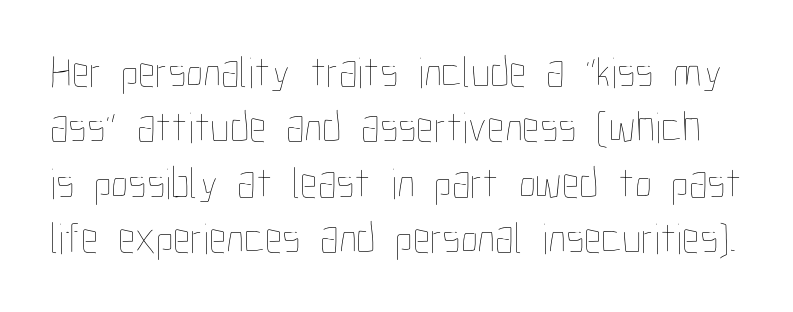
Q: Is the text bold? A: No.
Q: Is the text italic (slanted)? A: No, it is upright.
Q: Is the text underlined? A: No.
Q: Is the spacing between letters normal or unusually wide? A: Normal.
Q: Is the spacing between lines tight, normal or loose? A: Normal.
Q: Width (condensed, normal, or wide)? A: Condensed.
Q: Stroke contrast? A: Low.
Q: x-height? A: Medium.
Q: Monospaced? A: No.
